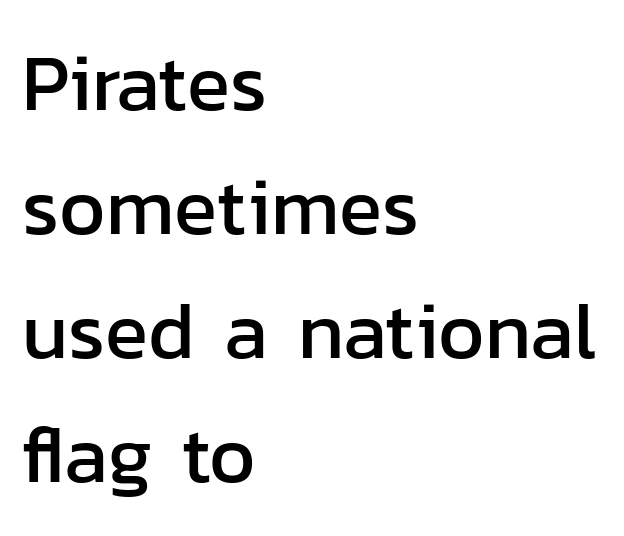
The foot of each line stays bare and open. Letter spacing: default. Letterform terminals end flat and unadorned throughout the passage. The lettering holds an erect, upright posture throughout. Is there much room between lines? A standard amount, neither cramped nor airy. The paragraph has a hard left edge and a soft right edge.
